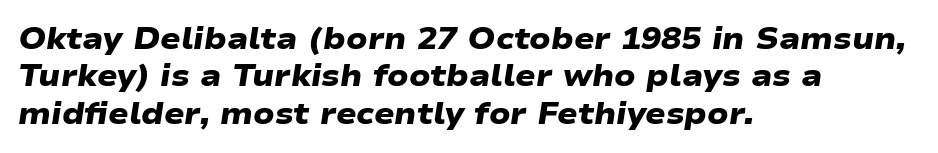
The lines are quadded left. Are there feet on the stems? There aren't — it's a sans. Quick note: interline space is typical. You could not count columns in this text — the font is proportionally spaced. The space directly below the letters is spotless. This rendering leaves character spacing at its baseline value.
